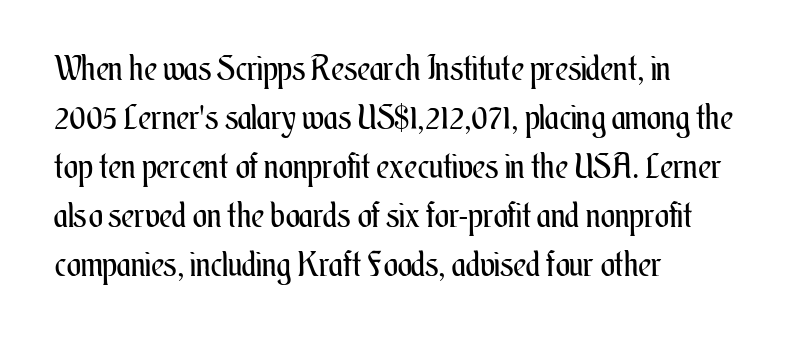
Q: Is the text bold? A: No.
Q: Is the text italic (slanted)? A: No, it is upright.
Q: Is the text underlined? A: No.
Q: How is the paragraph aligned? A: Left-aligned.
Q: Is the spacing between letters normal or unusually wide? A: Normal.
Q: Is the spacing between lines tight, normal or loose? A: Normal.
Q: Width (condensed, normal, or wide)? A: Condensed.
Q: Stroke contrast? A: Medium.
Q: x-height? A: Small.
Q: Monospaced? A: No.
